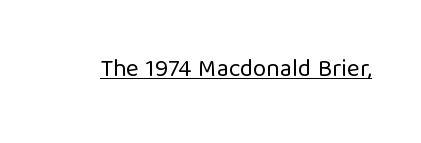
Underlined type. When letters stand straight like this, we call the style roman or upright. The line texture is even and compact thanks to regular tracking. The strokes carry an ordinary text weight at most.
